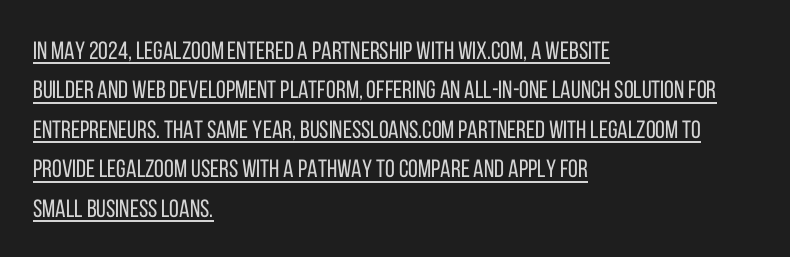
If you drew a line through each stem, it would be perfectly vertical. Reading down the column, the eye jumps a familiar distance to each next line. The strokes carry an ordinary text weight at most. Looks like someone drew a line under every word here. Is the letter spacing exaggerated? No — it looks like the ordinary default. Notice how the passage keeps a crisp vertical edge on the left only.
